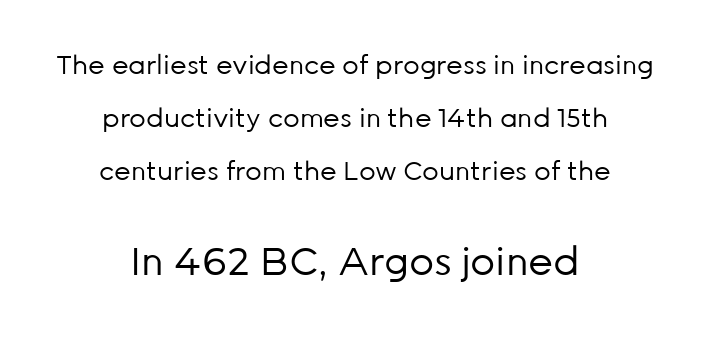
Rows of type keep a wide berth in the vertical direction. Beneath every word, the page is bare. Note the varied advance widths — an 'i' is clearly narrower than an 'm'. Stroke thickness stays within the range of a standard reading face or lighter. You can tell from the bare stems that sans-serif type was used.
